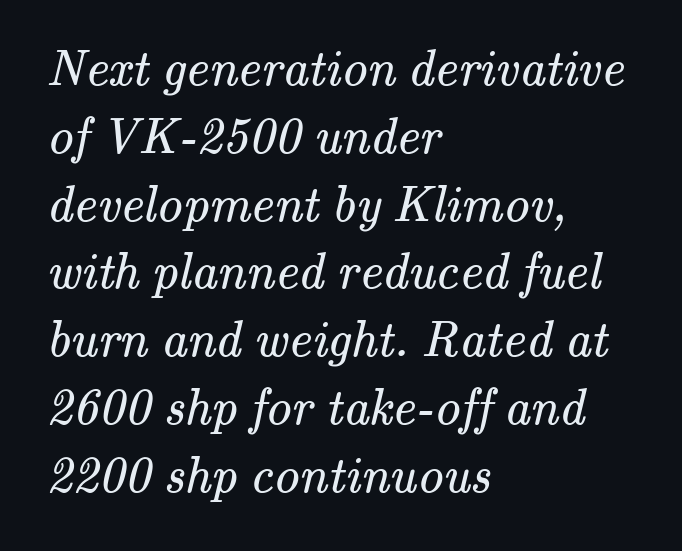
The image shows 51 px regular-weight serif type; set left-aligned, normal line spacing (1.33x), normal letter spacing, not underlined; medium stroke contrast and a small x-height.
